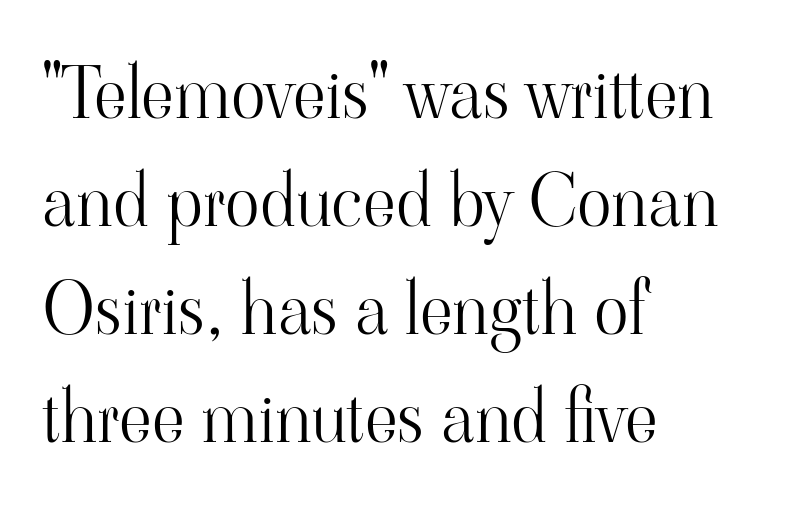
Stems here are at most as thick as an everyday book face. All the whitespace from short lines collects on the right. Students, note that the glyphs here touch the page at normal intervals. Does the lettering tilt? It doesn't — this is upright.
